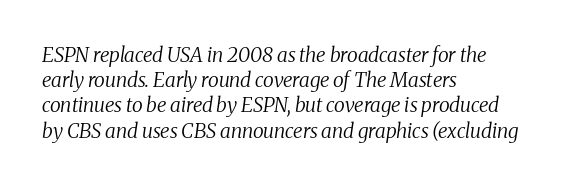
Q: Is the text bold? A: No.
Q: Is the text italic (slanted)? A: Yes, it leans right by about 8 degrees.
Q: Is the text underlined? A: No.
Q: How is the paragraph aligned? A: Left-aligned.
Q: Is the spacing between letters normal or unusually wide? A: Normal.
Q: Is the spacing between lines tight, normal or loose? A: Normal.
